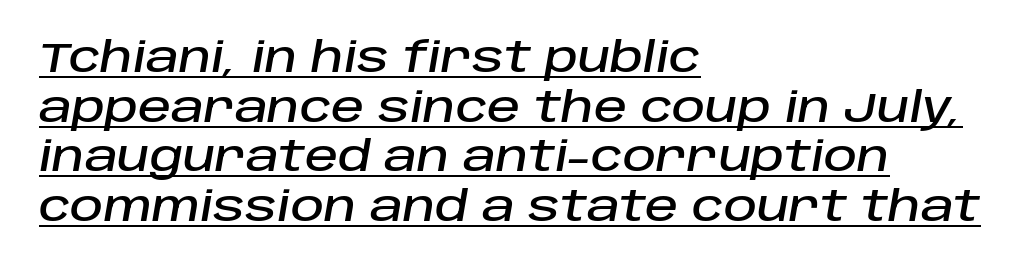
Q: Is the text italic (slanted)? A: Yes, it leans right by about 10 degrees.
Q: Is the text underlined? A: Yes.
Q: How is the paragraph aligned? A: Left-aligned.
Q: Is the spacing between letters normal or unusually wide? A: Normal.
Q: Width (condensed, normal, or wide)? A: Normal.
Q: Stroke contrast? A: Low.
Q: x-height? A: Large.
Q: Monospaced? A: No.
